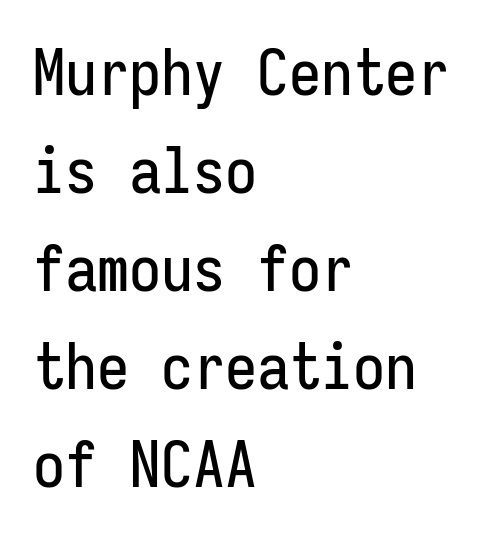
Q: Is the text italic (slanted)? A: No, it is upright.
Q: Is the typeface a serif or a sans-serif typeface? A: Sans-serif.
Q: Is the text underlined? A: No.
Q: How is the paragraph aligned? A: Left-aligned.
Q: Is the spacing between letters normal or unusually wide? A: Normal.
Q: Is the spacing between lines tight, normal or loose? A: Normal.
Q: Width (condensed, normal, or wide)? A: Condensed.
Q: Stroke contrast? A: Low.
Q: x-height? A: Medium.
Q: Monospaced? A: Yes.
